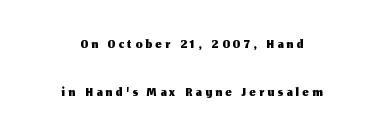
The image shows 21 px text type, upright; set centered, loose line spacing (2.28x), not underlined.
